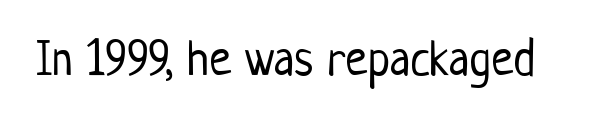
Q: Is the text bold? A: No.
Q: Is the text italic (slanted)? A: No, it is upright.
Q: Is the typeface a serif or a sans-serif typeface? A: Sans-serif.
Q: Is the text underlined? A: No.
Q: Is the spacing between letters normal or unusually wide? A: Normal.
Q: Width (condensed, normal, or wide)? A: Condensed.
Q: Stroke contrast? A: Low.
Q: x-height? A: Medium.
Q: Monospaced? A: No.
